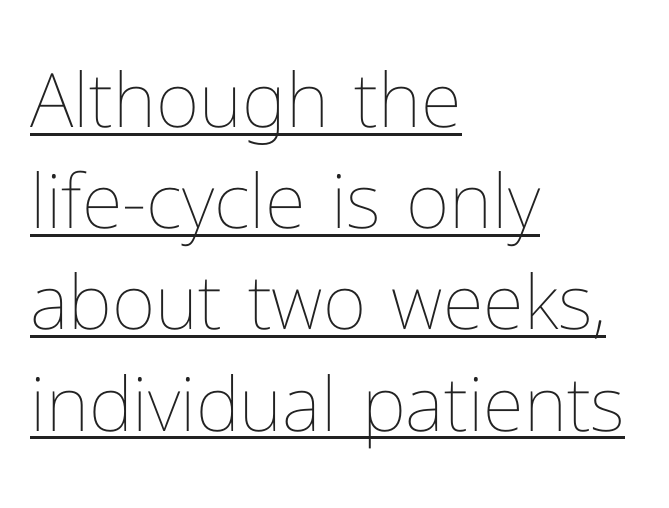
Character widths vary here, with narrow letters taking less room than wide ones. The sample's only ornament is a line tracing under the words. Does extra space separate the letters? No, they use regular spacing. The lettering stays uniformly vertical, giving the passage a roman look. The font is comparable to plain body text, perhaps lighter.
